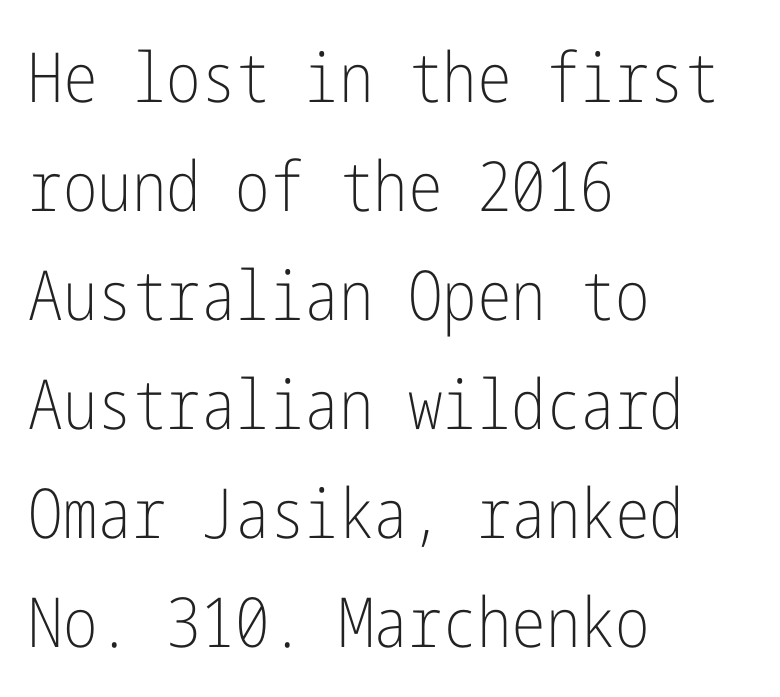
Q: Is the text bold? A: No.
Q: Is the text italic (slanted)? A: No, it is upright.
Q: Is the typeface a serif or a sans-serif typeface? A: Sans-serif.
Q: Is the text underlined? A: No.
Q: How is the paragraph aligned? A: Left-aligned.
Q: Is the spacing between letters normal or unusually wide? A: Normal.
Q: Is the spacing between lines tight, normal or loose? A: Normal.
Q: Width (condensed, normal, or wide)? A: Condensed.
Q: Stroke contrast? A: Low.
Q: x-height? A: Medium.
